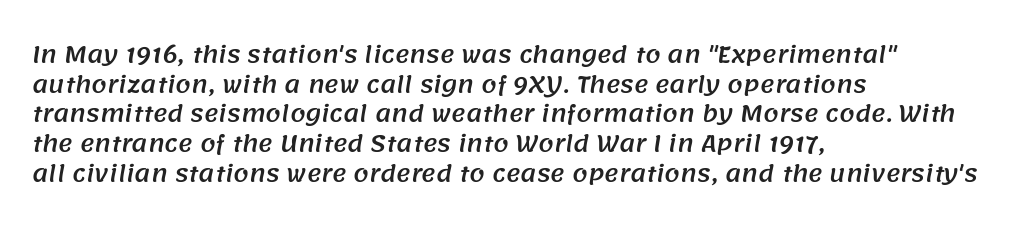
The image shows 22 px text type; set left-aligned, normal line spacing (1.35x), normal letter spacing, not underlined.
